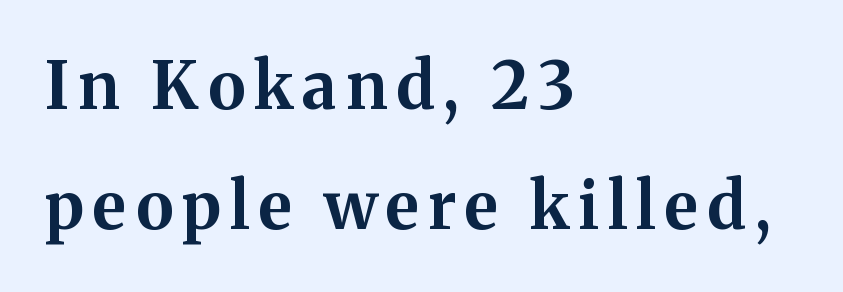
As a designer I'd log this as weight 700, bold. A typesetter would label this face a serif. Honestly, there is no underline to notice here at all. Is this a fixed-width face? No — the glyphs have proportional, varying widths. Ascenders rise straight up at ninety degrees.
